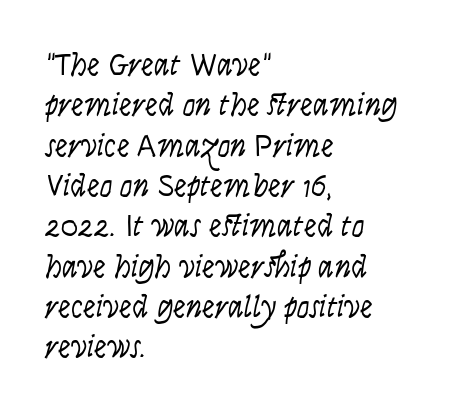
The image shows 32 px light, condensed type, italic (leaning right); set left-aligned, normal line spacing (1.26x), normal letter spacing, not underlined; low stroke contrast and a large x-height.
